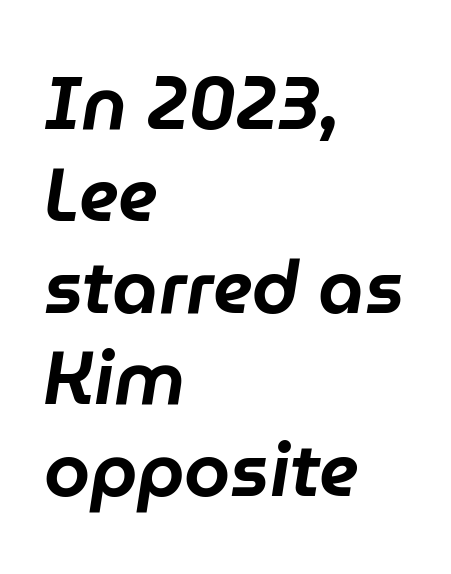
The image shows 74 px text type, italic (leaning right); set left-aligned, line spacing 1.24x, normal letter spacing, not underlined; low stroke contrast and a medium x-height.
